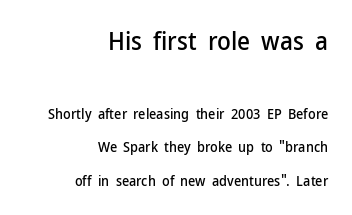
Larger block? The one above; the one below is distinctly smaller. Spacing between characters is what you'd get straight out of the box. Airy leading. Tall strokes in this sample are plumb rather than angled.
